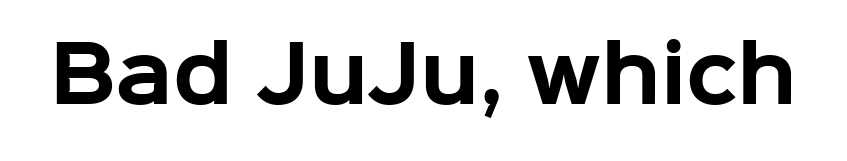
Q: Is the text bold? A: Yes.
Q: Is the text italic (slanted)? A: No, it is upright.
Q: Is the typeface a serif or a sans-serif typeface? A: Sans-serif.
Q: Is the text underlined? A: No.
Q: Is the spacing between letters normal or unusually wide? A: Normal.
Q: Width (condensed, normal, or wide)? A: Normal.
Q: Stroke contrast? A: Low.
Q: x-height? A: Medium.
Q: Monospaced? A: No.
